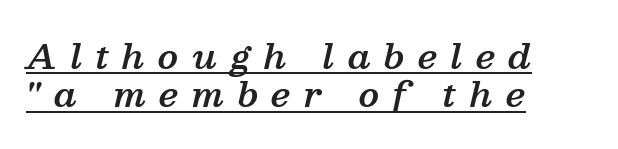
Style check: oblique. Classification — serif. The paragraph has a hard left edge and a soft right edge. This sample trades vertical openness for compactness between lines. These lines are rendered in a variable-pitch font.
